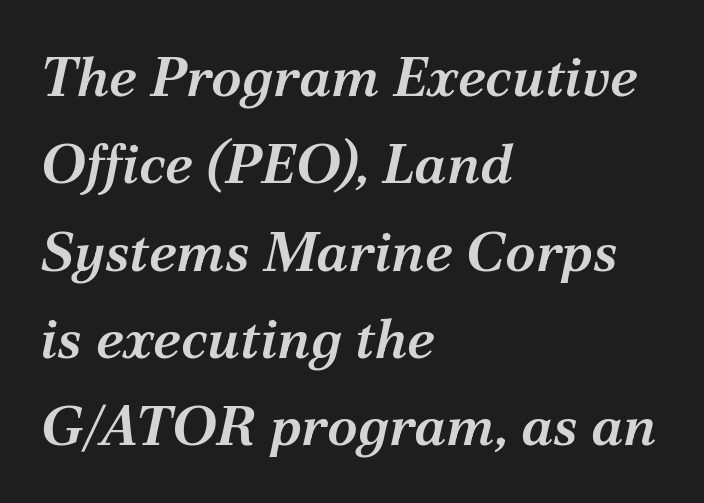
{"serif": "yes", "italic": "yes", "lean": "right", "slant_degrees": 12, "bold": "semi", "weight": "semibold", "width": "normal", "stroke_contrast": "medium", "x_height": "medium", "monospaced": "no", "underline": "no", "align": "left", "line_spacing": "normal", "line_spacing_ratio": 1.56, "letter_spacing": "normal", "letter_spacing_em": 0.0, "glyph_px": 56}
